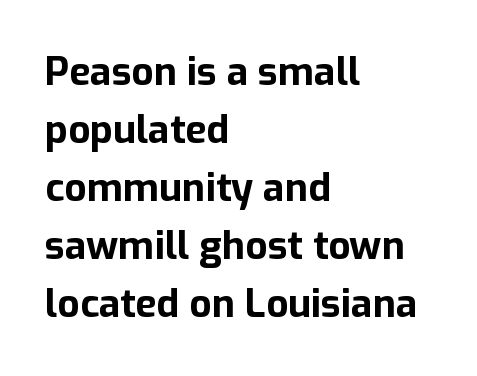
Proportional: the letters do not fall into vertical columns. As a designer I'd log this as weight 700, bold. If you drew a ruler down the left edge, every line would touch it. Observe the absence of serifs on each vertical stroke in this sample. Descenders are the only things crossing below the line.
